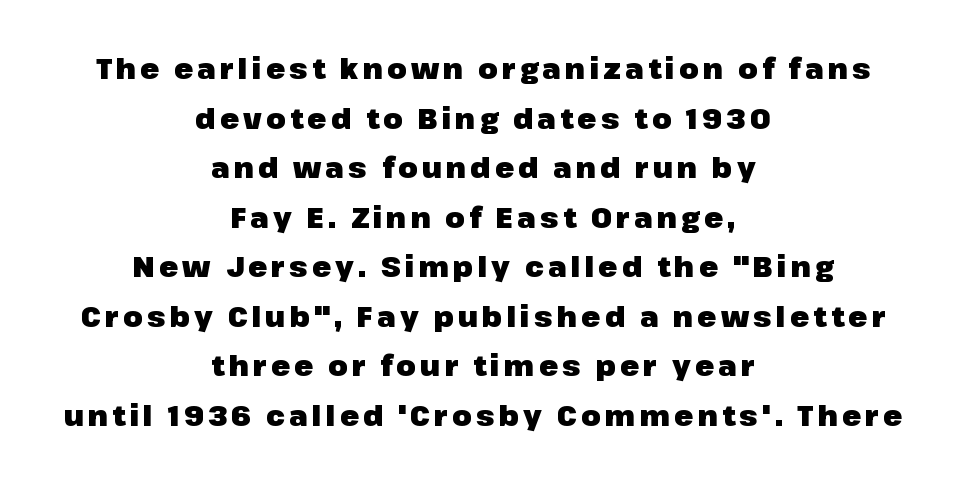
{"serif": "no", "italic": "no", "bold": "yes", "weight": "heavy", "width": "normal", "stroke_contrast": "low", "x_height": "medium", "monospaced": "no", "underline": "no", "align": "center", "line_spacing_ratio": 1.77, "glyph_px": 28}
